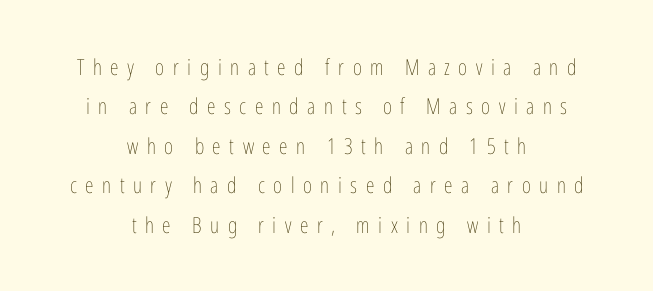
The image shows 22 px text type, upright; set centered, line spacing 1.79x, unusually wide letter spacing (+0.39 em), not underlined.
